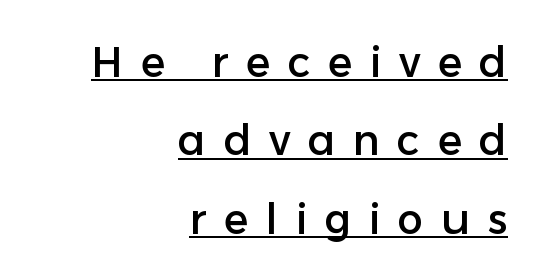
The image shows 43 px sans-serif type, upright; set right-aligned, line spacing 1.82x, unusually wide letter spacing (+0.41 em), underlined; low stroke contrast and a medium x-height.
